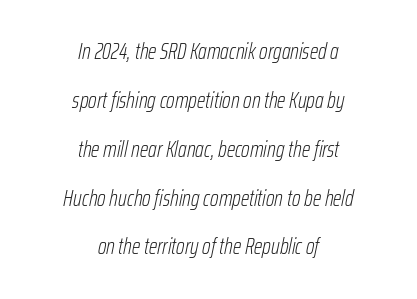
Q: Is the text bold? A: No.
Q: Is the text italic (slanted)? A: Yes, it leans right by about 12 degrees.
Q: Is the text underlined? A: No.
Q: How is the paragraph aligned? A: Centered.
Q: Is the spacing between letters normal or unusually wide? A: Normal.
Q: Is the spacing between lines tight, normal or loose? A: Loose.
